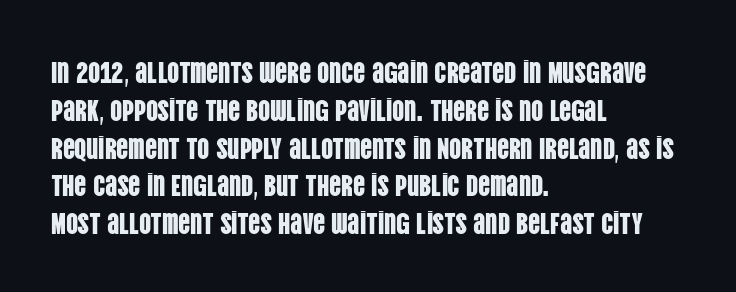
{"serif": "no", "italic": "no", "width": "condensed", "stroke_contrast": "low", "x_height": "large", "monospaced": "no", "underline": "no", "align": "left", "line_spacing": "normal", "line_spacing_ratio": 1.26, "letter_spacing": "normal", "letter_spacing_em": 0.0, "glyph_px": 30}
